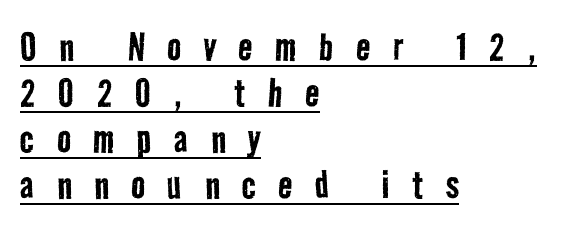
{"serif": "no", "bold": "no", "weight": "regular", "width": "condensed", "stroke_contrast": "low", "x_height": "medium", "monospaced": "no", "underline": "yes", "align": "left", "line_spacing": "tight", "line_spacing_ratio": 0.98, "letter_spacing": "wide", "letter_spacing_em": 0.48, "glyph_px": 47}
